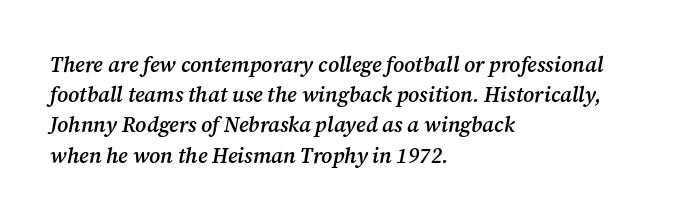
Q: Is the text bold? A: Semi-bold.
Q: Is the text italic (slanted)? A: Yes, it leans right by about 12 degrees.
Q: Is the text underlined? A: No.
Q: How is the paragraph aligned? A: Left-aligned.
Q: Is the spacing between letters normal or unusually wide? A: Normal.
Q: Is the spacing between lines tight, normal or loose? A: Normal.
